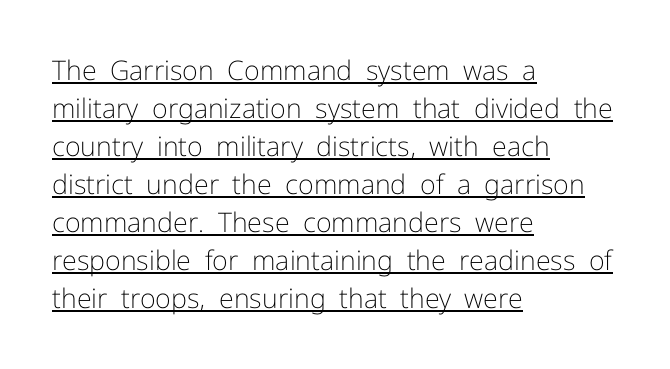
{"italic": "no", "bold": "no", "underline": "yes", "align": "left", "line_spacing": "normal", "line_spacing_ratio": 1.41, "letter_spacing": "normal", "letter_spacing_em": 0.0, "glyph_px": 27}
